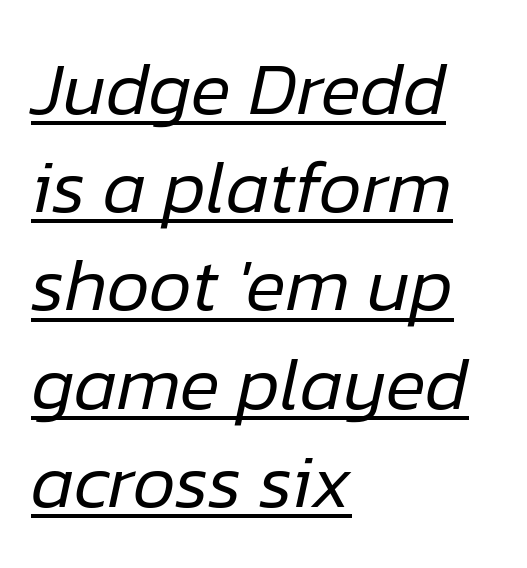
{"italic": "yes", "lean": "right", "slant_degrees": 12, "bold": "no", "weight": "regular", "width": "normal", "stroke_contrast": "low", "x_height": "medium", "monospaced": "no", "underline": "yes", "align": "left", "line_spacing": "normal", "line_spacing_ratio": 1.31, "letter_spacing": "normal", "letter_spacing_em": 0.0, "glyph_px": 75}
